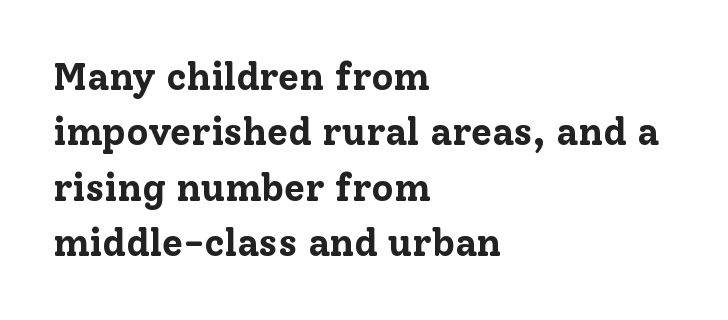
{"serif": "yes", "italic": "no", "bold": "yes", "weight": "bold", "width": "normal", "stroke_contrast": "low", "x_height": "medium", "monospaced": "no", "underline": "no", "align": "left", "line_spacing": "normal", "line_spacing_ratio": 1.46, "letter_spacing": "normal", "letter_spacing_em": 0.0, "glyph_px": 38}
